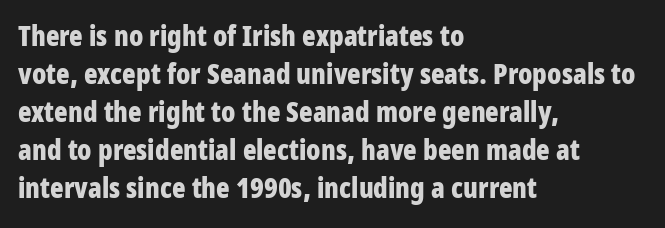
Q: Is the text bold? A: Yes.
Q: Is the text italic (slanted)? A: No, it is upright.
Q: Is the typeface a serif or a sans-serif typeface? A: Sans-serif.
Q: Is the text underlined? A: No.
Q: How is the paragraph aligned? A: Left-aligned.
Q: Is the spacing between letters normal or unusually wide? A: Normal.
Q: Is the spacing between lines tight, normal or loose? A: Normal.
Q: Width (condensed, normal, or wide)? A: Condensed.
Q: Stroke contrast? A: Low.
Q: x-height? A: Large.
Q: Monospaced? A: No.
